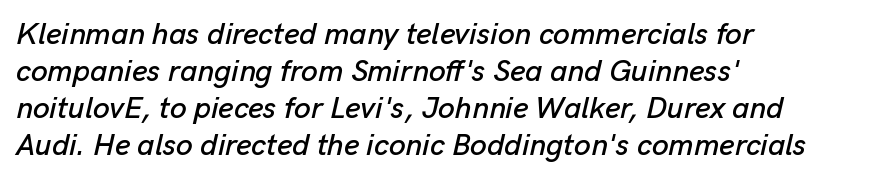
If you drew a ruler down the left edge, every line would touch it. These lines keep a tight, regular rhythm from letter to letter. The face used here is proportionally spaced, like ordinary book or web type. Lines of text with bare space underneath. The typography opts for an oblique posture over an upright one.
